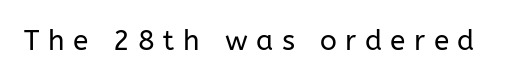
{"serif": "no", "italic": "no", "bold": "no", "weight": "regular", "width": "normal", "stroke_contrast": "low", "x_height": "medium", "monospaced": "no", "underline": "no", "letter_spacing": "wide", "letter_spacing_em": 0.3, "glyph_px": 28}
